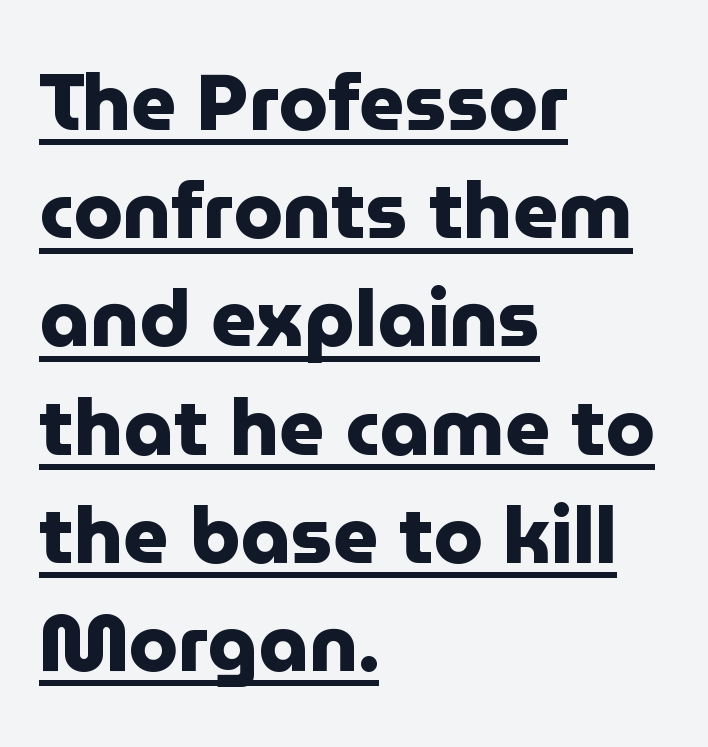
The image shows 79 px heavy sans-serif type, upright; set left-aligned, normal line spacing (1.37x), normal letter spacing, underlined; low stroke contrast and a medium x-height.
